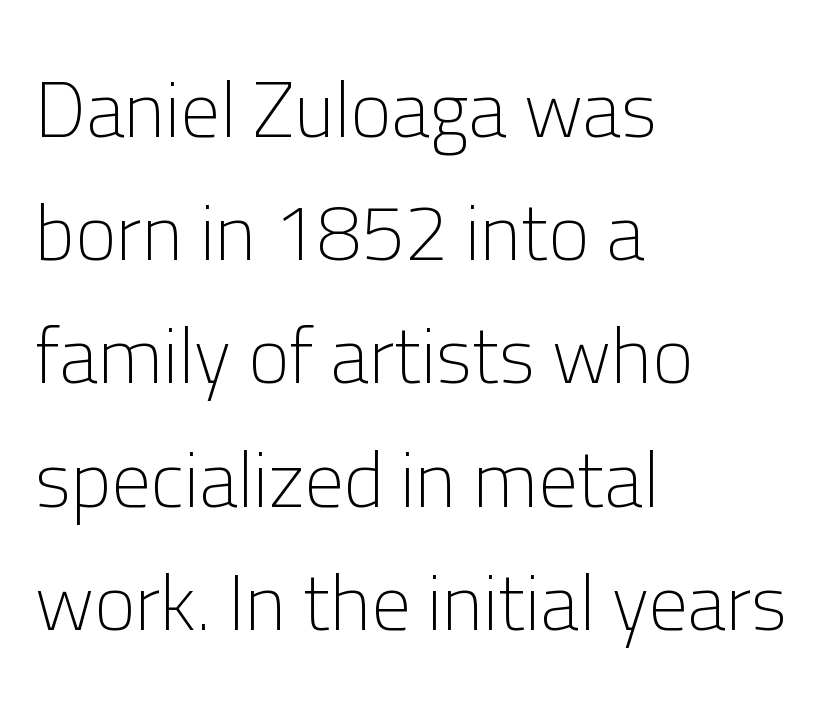
The letters carry no serifs — their stems end cleanly without finishing strokes. How are the letters spaced? Ordinarily, with no added tracking. Anything drawn beneath the words? Only blank space. Is this a fixed-width face? No — the glyphs have proportional, varying widths. The lines sit at an ordinary, default distance from one another.
